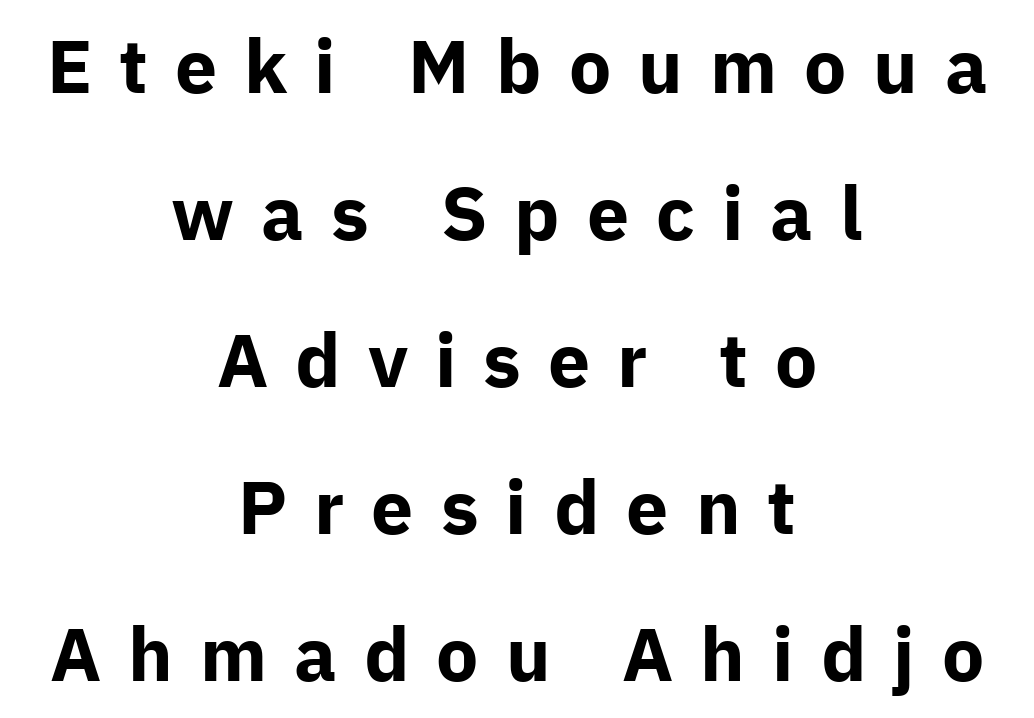
Q: Is the text bold? A: Yes.
Q: Is the text italic (slanted)? A: No, it is upright.
Q: Is the typeface a serif or a sans-serif typeface? A: Sans-serif.
Q: Is the text underlined? A: No.
Q: How is the paragraph aligned? A: Centered.
Q: Is the spacing between letters normal or unusually wide? A: Unusually wide.
Q: Is the spacing between lines tight, normal or loose? A: Loose.
Q: Width (condensed, normal, or wide)? A: Normal.
Q: Stroke contrast? A: Low.
Q: x-height? A: Medium.
Q: Monospaced? A: No.
